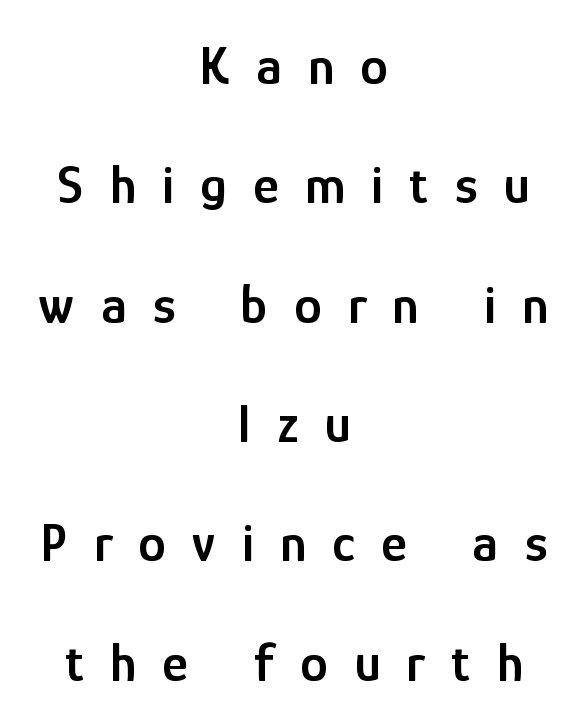
The image shows 55 px semibold, condensed sans-serif type, upright; set centered, loose line spacing (2.17x), unusually wide letter spacing (+0.48 em), not underlined; low stroke contrast and a medium x-height.
